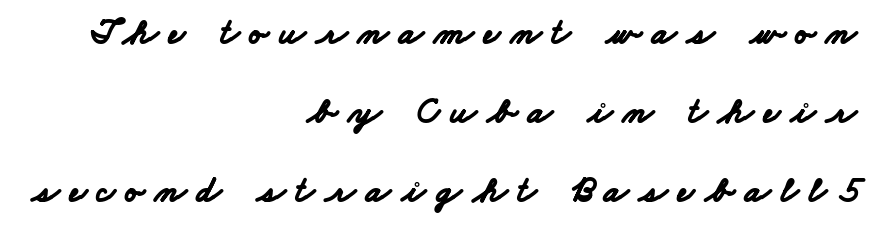
Q: Is the text bold? A: Yes.
Q: Is the typeface a serif or a sans-serif typeface? A: Sans-serif.
Q: Is the text underlined? A: No.
Q: How is the paragraph aligned? A: Right-aligned.
Q: Is the spacing between letters normal or unusually wide? A: Unusually wide.
Q: Is the spacing between lines tight, normal or loose? A: Loose.
Q: Width (condensed, normal, or wide)? A: Wide.
Q: Stroke contrast? A: Low.
Q: x-height? A: Small.
Q: Monospaced? A: No.
